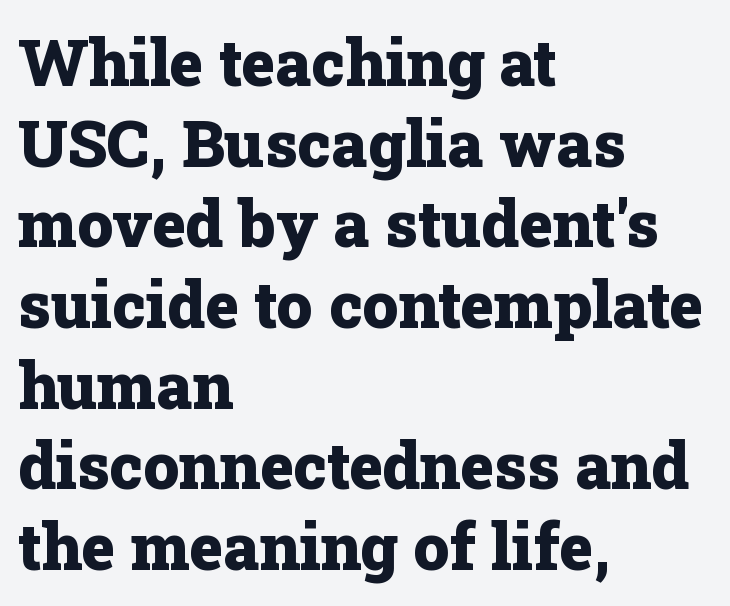
Q: Is the text bold? A: Yes.
Q: Is the text italic (slanted)? A: No, it is upright.
Q: Is the typeface a serif or a sans-serif typeface? A: Serif.
Q: Is the text underlined? A: No.
Q: How is the paragraph aligned? A: Left-aligned.
Q: Is the spacing between letters normal or unusually wide? A: Normal.
Q: Is the spacing between lines tight, normal or loose? A: Normal.
Q: Width (condensed, normal, or wide)? A: Normal.
Q: Stroke contrast? A: Low.
Q: x-height? A: Medium.
Q: Monospaced? A: No.
